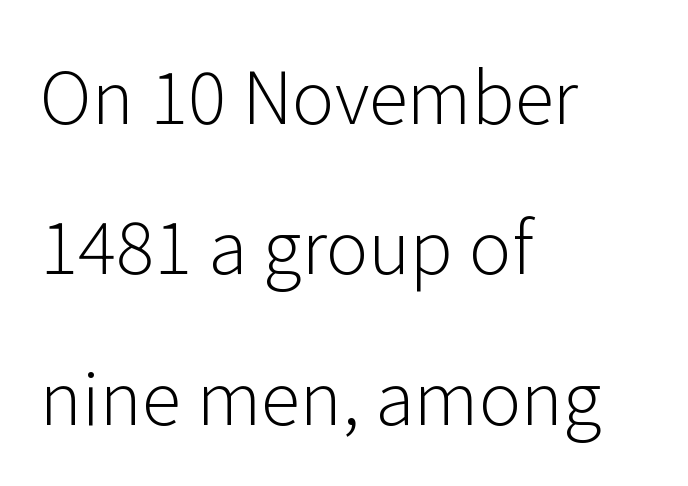
This rendering leaves character spacing at its baseline value. The typeface chosen for these lines omits serifs. Varying glyph widths throughout — classic text-font behaviour. The space beneath each line is pristine and unruled. The paragraph shown leans on its left margin. It's the straight-up-and-down kind of type.
